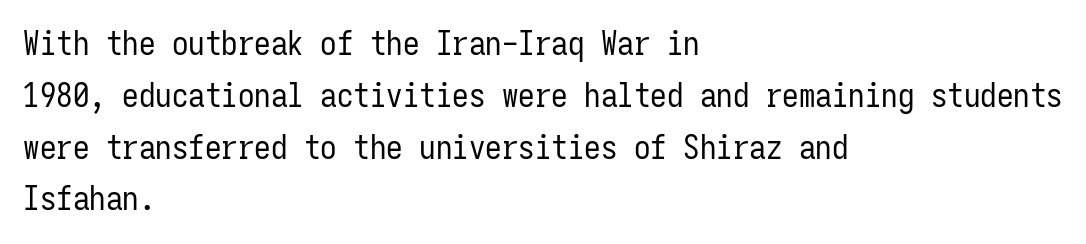
Q: Is the text bold? A: No.
Q: Is the text italic (slanted)? A: No, it is upright.
Q: Is the typeface a serif or a sans-serif typeface? A: Sans-serif.
Q: Is the text underlined? A: No.
Q: How is the paragraph aligned? A: Left-aligned.
Q: Is the spacing between letters normal or unusually wide? A: Normal.
Q: Is the spacing between lines tight, normal or loose? A: Normal.
Q: Width (condensed, normal, or wide)? A: Condensed.
Q: Stroke contrast? A: Low.
Q: x-height? A: Medium.
Q: Monospaced? A: Yes.
